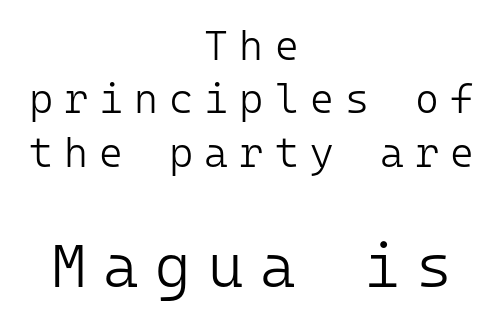
The image shows 61 px light sans-serif type, upright, monospaced; set centered, normal line spacing (1.3x), unusually wide letter spacing (+0.27 em), not underlined; the second (bottom) block is 1.49x larger; low stroke contrast and a medium x-height.
